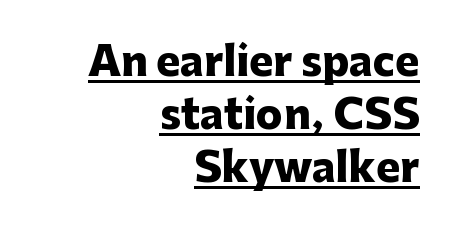
Q: Is the text bold? A: Yes.
Q: Is the text italic (slanted)? A: No, it is upright.
Q: Is the typeface a serif or a sans-serif typeface? A: Sans-serif.
Q: Is the text underlined? A: Yes.
Q: How is the paragraph aligned? A: Right-aligned.
Q: Is the spacing between letters normal or unusually wide? A: Normal.
Q: Is the spacing between lines tight, normal or loose? A: Normal.
Q: Width (condensed, normal, or wide)? A: Normal.
Q: Stroke contrast? A: Low.
Q: x-height? A: Medium.
Q: Monospaced? A: No.
